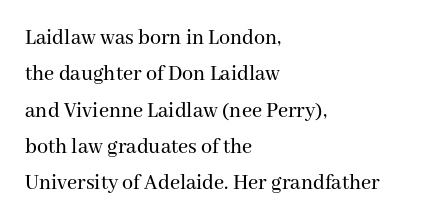
The image shows 22 px text type, upright; set left-aligned, normal line spacing (1.65x), normal letter spacing, not underlined.
